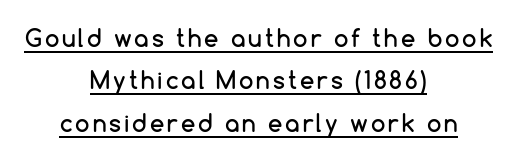
The paragraph has two soft edges and a firm central axis. Posture: upright roman. In designer terms, the underline attribute is active on this setting.
